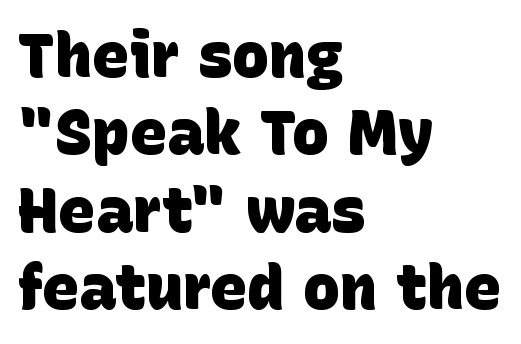
{"serif": "no", "bold": "yes", "weight": "heavy", "width": "normal", "stroke_contrast": "low", "x_height": "large", "monospaced": "no", "underline": "no", "align": "left", "line_spacing": "normal", "line_spacing_ratio": 1.25, "letter_spacing": "normal", "letter_spacing_em": 0.0, "glyph_px": 62}
